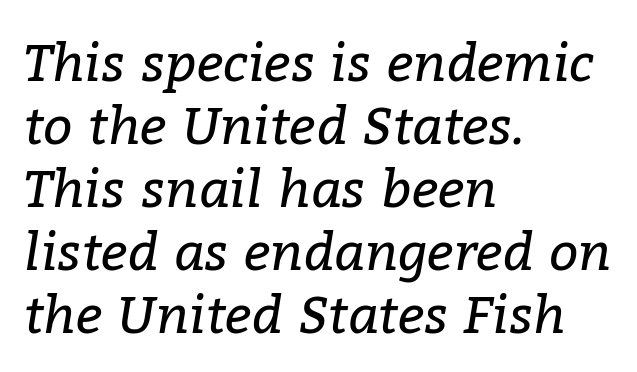
The image shows 52 px regular-weight serif type, italic (leaning right); set left-aligned, line spacing 1.21x, normal letter spacing, not underlined; low stroke contrast and a medium x-height.
